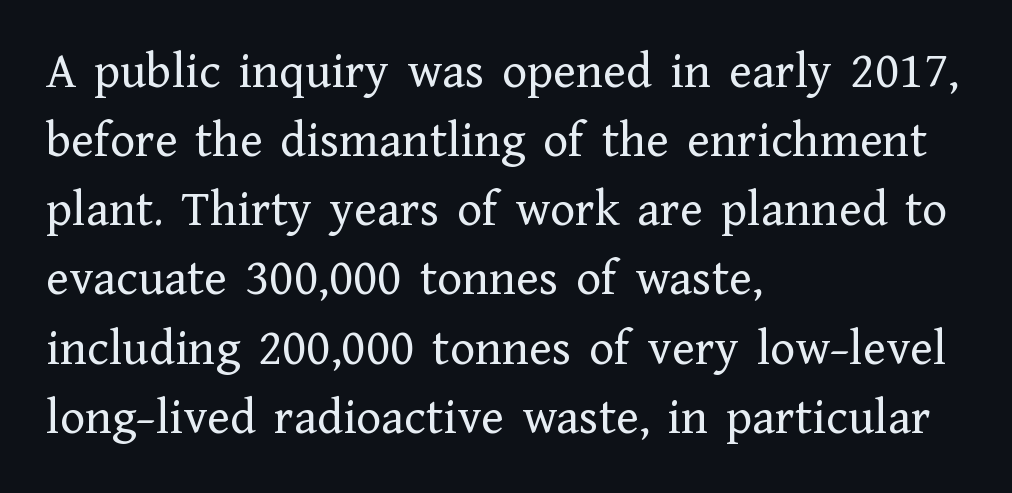
Q: Is the text bold? A: No.
Q: Is the text italic (slanted)? A: No, it is upright.
Q: Is the typeface a serif or a sans-serif typeface? A: Serif.
Q: Is the text underlined? A: No.
Q: How is the paragraph aligned? A: Left-aligned.
Q: Is the spacing between letters normal or unusually wide? A: Normal.
Q: Is the spacing between lines tight, normal or loose? A: Normal.
Q: Width (condensed, normal, or wide)? A: Normal.
Q: Stroke contrast? A: Low.
Q: x-height? A: Medium.
Q: Monospaced? A: No.
